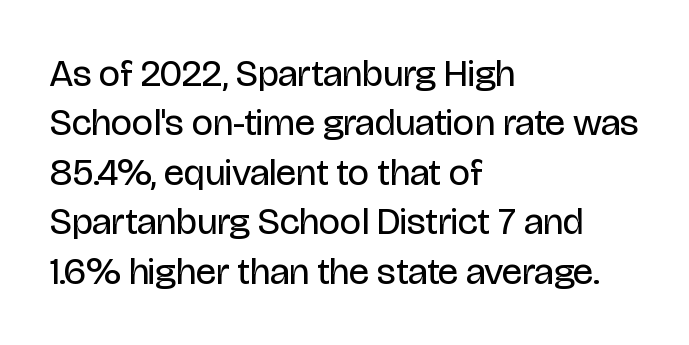
Notice how the stems are strictly vertical — no italics here. The lines in this sample share a left origin and differ only in where they stop. A light-to-regular cut is what we see here. If you measured baseline to baseline, you'd find a middling distance. Descenders hang freely into open space.
